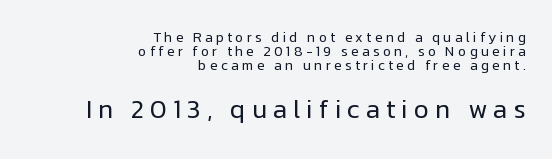
{"italic": "no", "bold": "no", "underline": "no", "align": "right", "line_spacing": "tight", "line_spacing_ratio": 1.0, "letter_spacing": "wide", "letter_spacing_em": 0.23, "larger_block": "second", "size_ratio": 1.86, "glyph_px": 26}
